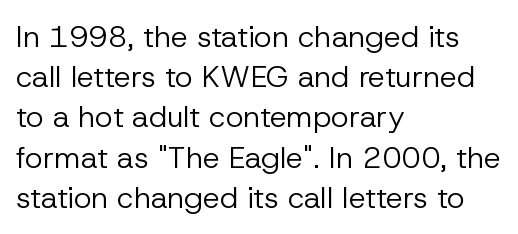
Q: Is the text bold? A: No.
Q: Is the text italic (slanted)? A: No, it is upright.
Q: Is the typeface a serif or a sans-serif typeface? A: Sans-serif.
Q: Is the text underlined? A: No.
Q: How is the paragraph aligned? A: Left-aligned.
Q: Is the spacing between letters normal or unusually wide? A: Normal.
Q: Is the spacing between lines tight, normal or loose? A: Normal.
Q: Width (condensed, normal, or wide)? A: Normal.
Q: Stroke contrast? A: Low.
Q: x-height? A: Medium.
Q: Monospaced? A: No.
